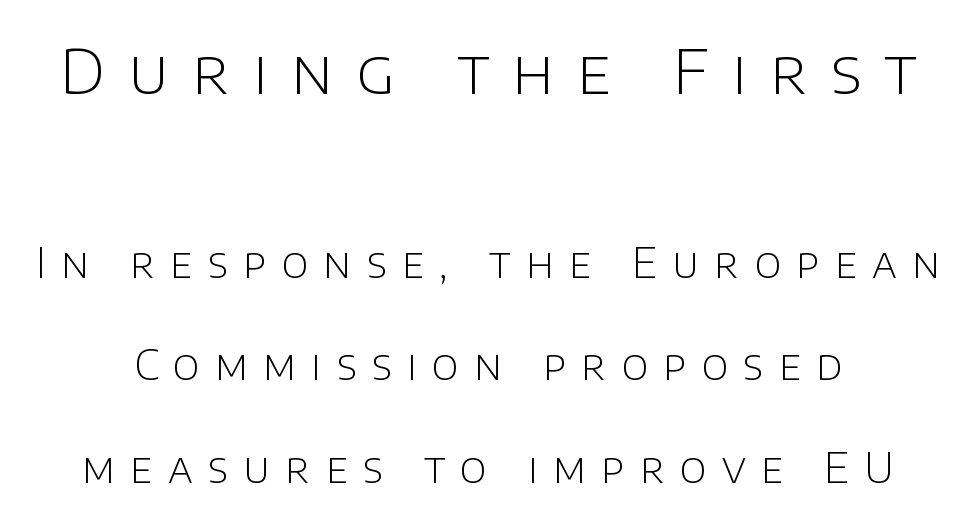
The image shows 62 px light sans-serif type, upright; set loose line spacing (2.5x), unusually wide letter spacing (+0.37 em), not underlined; the first (top) block is 1.51x larger; low stroke contrast and a large x-height.
